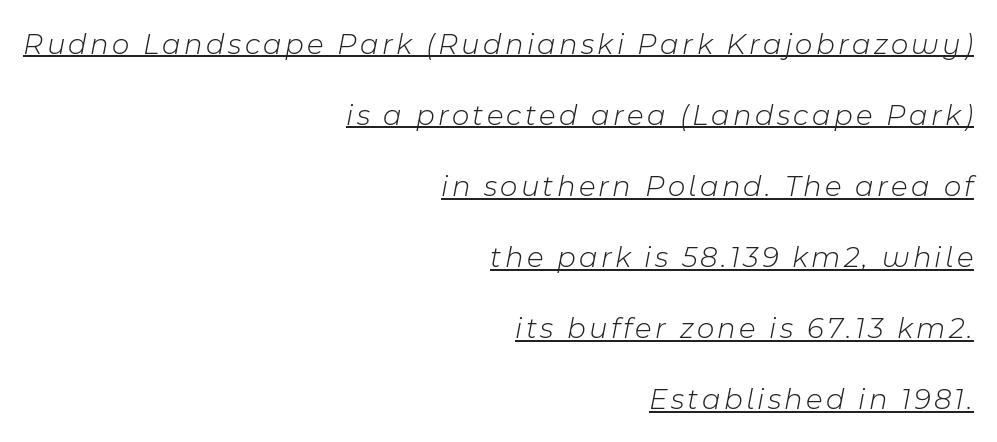
Alignment: flush right. The line-height multiplier appears high, well above default. An italicized treatment has been applied to the whole sample. Is this a heavy cut? Hardly; it is regular or lighter. Varying glyph widths throughout — classic text-font behaviour.
